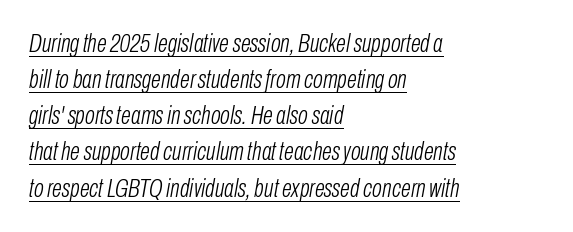
Q: Is the text bold? A: No.
Q: Is the text italic (slanted)? A: Yes, it leans right by about 10 degrees.
Q: Is the text underlined? A: Yes.
Q: How is the paragraph aligned? A: Left-aligned.
Q: Is the spacing between letters normal or unusually wide? A: Normal.
Q: Is the spacing between lines tight, normal or loose? A: Normal.
